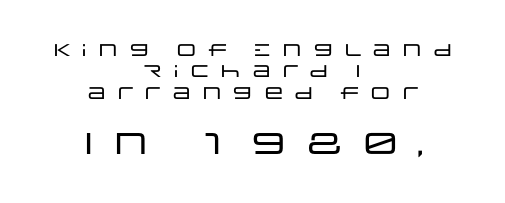
{"serif": "no", "italic": "no", "width": "wide", "stroke_contrast": "low", "x_height": "large", "monospaced": "no", "underline": "no", "align": "center", "line_spacing": "normal", "line_spacing_ratio": 1.26, "letter_spacing": "wide", "letter_spacing_em": 0.3, "larger_block": "second", "size_ratio": 1.76, "glyph_px": 30}
